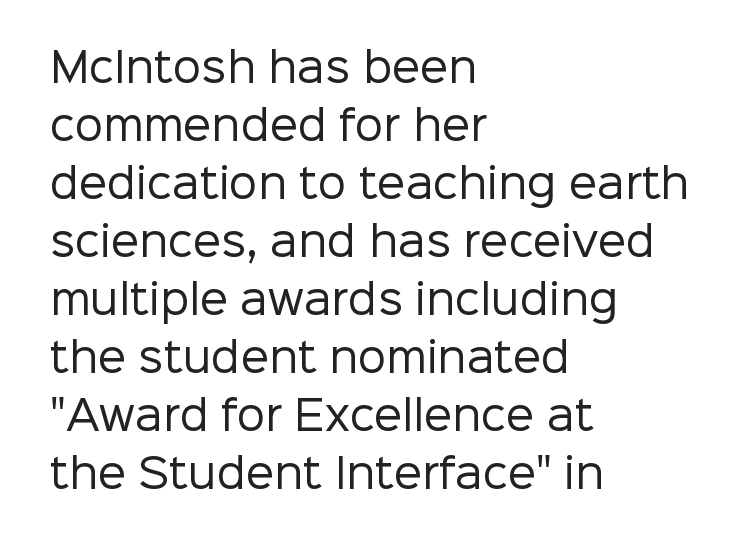
The image shows 40 px regular-weight sans-serif type, upright; set left-aligned, normal line spacing (1.45x), normal letter spacing, not underlined; low stroke contrast and a medium x-height.
